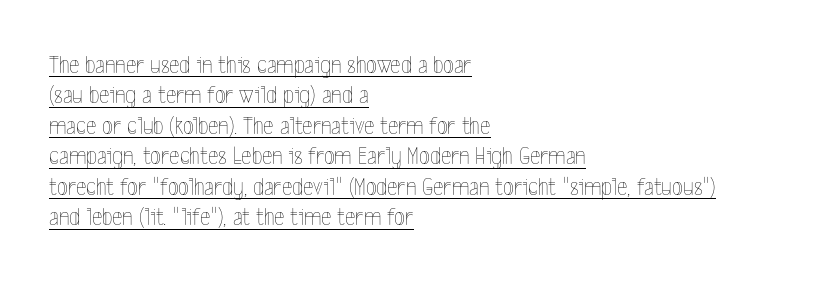
The image shows 25 px text type, upright; set left-aligned, line spacing 1.22x, normal letter spacing, underlined.
